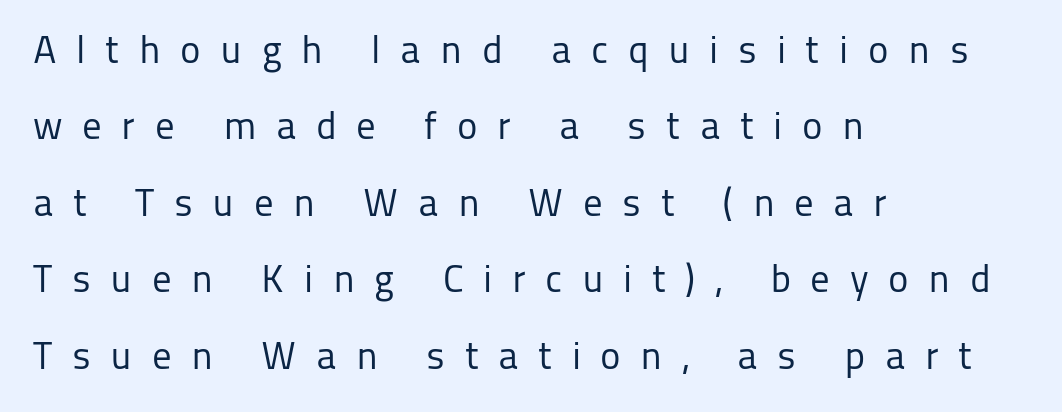
{"serif": "no", "italic": "no", "bold": "no", "weight": "regular", "width": "normal", "stroke_contrast": "low", "x_height": "medium", "monospaced": "no", "underline": "no", "align": "left", "line_spacing": "loose", "line_spacing_ratio": 1.96, "letter_spacing": "wide", "letter_spacing_em": 0.5, "glyph_px": 39}
